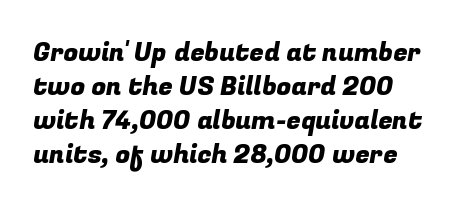
Q: Is the text underlined? A: No.
Q: How is the paragraph aligned? A: Left-aligned.
Q: Is the spacing between letters normal or unusually wide? A: Normal.
Q: Is the spacing between lines tight, normal or loose? A: Normal.
